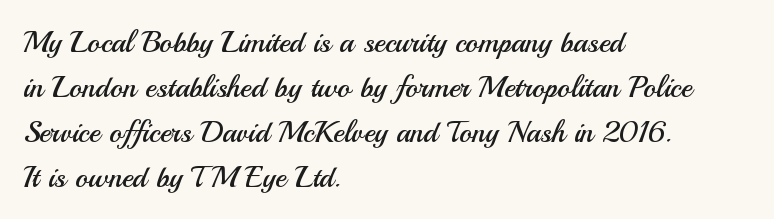
Q: Is the text bold? A: No.
Q: Is the text italic (slanted)? A: Yes.
Q: Is the typeface a serif or a sans-serif typeface? A: Sans-serif.
Q: Is the text underlined? A: No.
Q: How is the paragraph aligned? A: Left-aligned.
Q: Is the spacing between letters normal or unusually wide? A: Normal.
Q: Is the spacing between lines tight, normal or loose? A: Normal.
Q: Width (condensed, normal, or wide)? A: Normal.
Q: Stroke contrast? A: Medium.
Q: x-height? A: Small.
Q: Monospaced? A: No.
